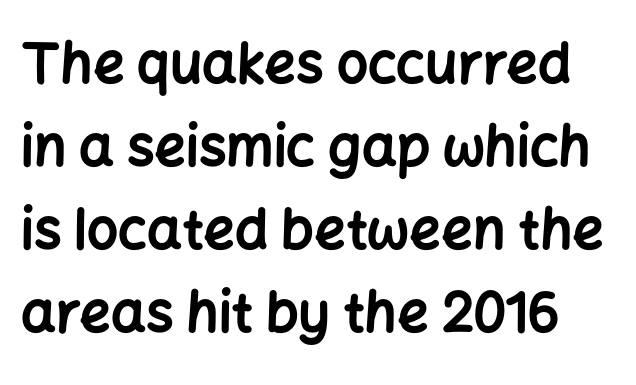
The image shows 55 px bold sans-serif type, upright; set normal line spacing (1.51x), normal letter spacing, not underlined; low stroke contrast and a medium x-height.
